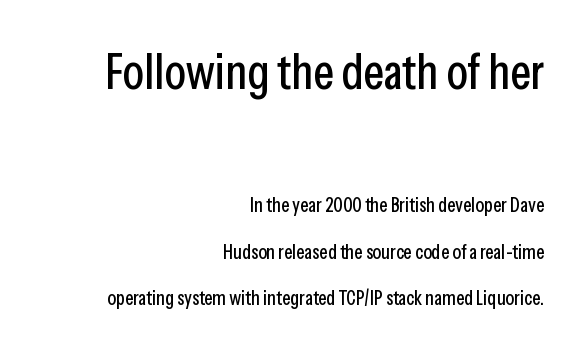
The paragraph shown leans on its right margin. The rendering uses natural spacing where letterforms have individual widths. Default kerning and tracking; the words read as compact shapes. Are there feet on the stems? There aren't — it's a sans. Notice the wide empty band between every row — that's loose leading.
